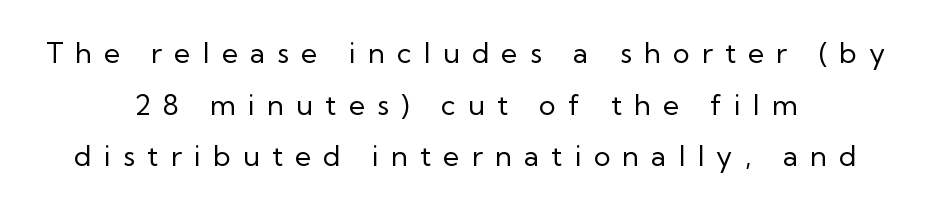
Q: Is the text bold? A: No.
Q: Is the text italic (slanted)? A: No, it is upright.
Q: Is the typeface a serif or a sans-serif typeface? A: Sans-serif.
Q: Is the text underlined? A: No.
Q: How is the paragraph aligned? A: Centered.
Q: Is the spacing between letters normal or unusually wide? A: Unusually wide.
Q: Width (condensed, normal, or wide)? A: Normal.
Q: Stroke contrast? A: Low.
Q: x-height? A: Medium.
Q: Monospaced? A: No.
